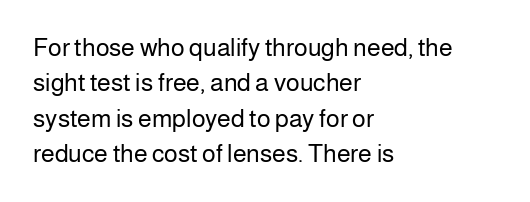
Plain, unruled lines of type. Is the type heavy? It reads as light-to-regular instead. Interline gaps are of average width in this sample. In terms of posture, this sample is upright. These lines are set flush left with a ragged right edge. Nothing unusual about the tracking: characters are spaced as the font intends.
